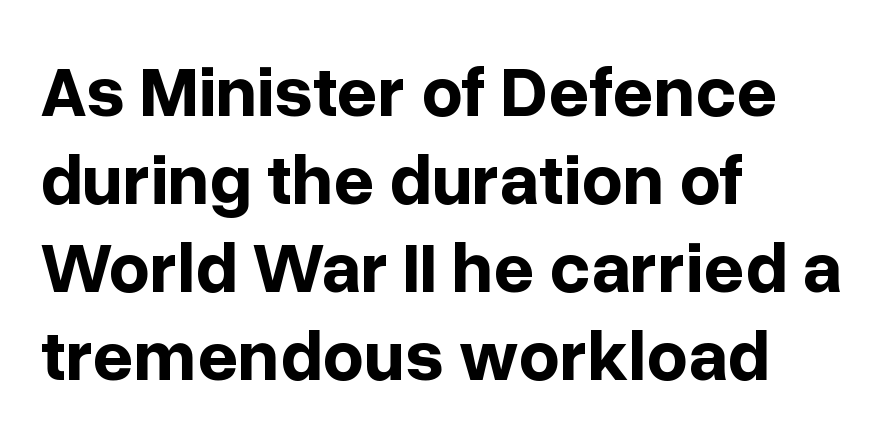
The image shows 72 px bold sans-serif type, upright; set left-aligned, line spacing 1.22x, normal letter spacing, not underlined; low stroke contrast and a medium x-height.
